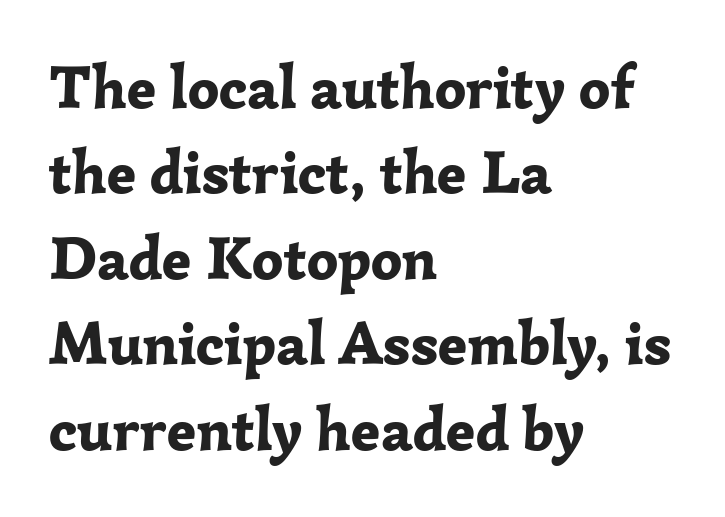
Q: Is the text bold? A: Yes.
Q: Is the text italic (slanted)? A: No, it is upright.
Q: Is the typeface a serif or a sans-serif typeface? A: Serif.
Q: Is the text underlined? A: No.
Q: How is the paragraph aligned? A: Left-aligned.
Q: Is the spacing between letters normal or unusually wide? A: Normal.
Q: Is the spacing between lines tight, normal or loose? A: Normal.
Q: Width (condensed, normal, or wide)? A: Normal.
Q: Stroke contrast? A: Low.
Q: x-height? A: Medium.
Q: Monospaced? A: No.
